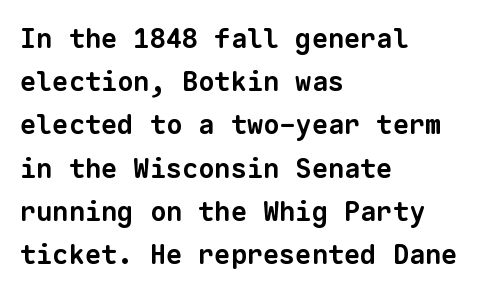
{"bold": "yes", "underline": "no", "align": "left", "line_spacing": "normal", "line_spacing_ratio": 1.6, "letter_spacing": "normal", "letter_spacing_em": 0.0, "glyph_px": 27}
